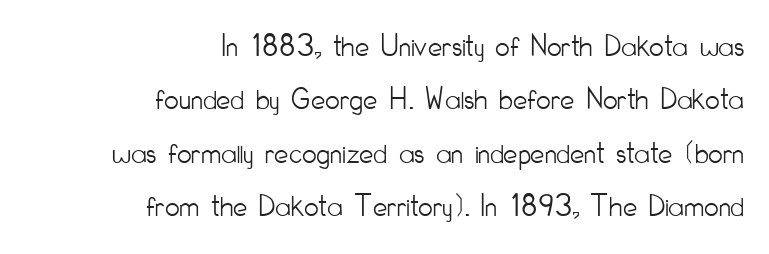
{"serif": "no", "italic": "no", "bold": "no", "weight": "light", "width": "condensed", "stroke_contrast": "low", "x_height": "small", "monospaced": "no", "underline": "no", "align": "right", "line_spacing": "normal", "line_spacing_ratio": 1.67, "letter_spacing": "normal", "letter_spacing_em": 0.0, "glyph_px": 32}
